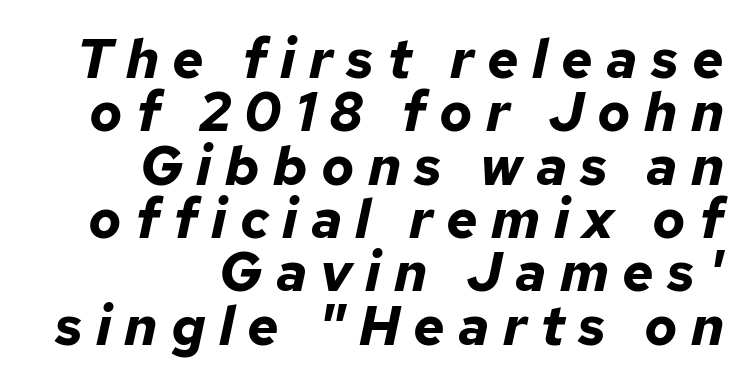
{"italic": "yes", "lean": "right", "slant_degrees": 12, "bold": "yes", "weight": "bold", "width": "normal", "stroke_contrast": "low", "x_height": "medium", "monospaced": "no", "underline": "no", "align": "right", "line_spacing": "tight", "line_spacing_ratio": 0.97, "letter_spacing": "wide", "letter_spacing_em": 0.24, "glyph_px": 55}
